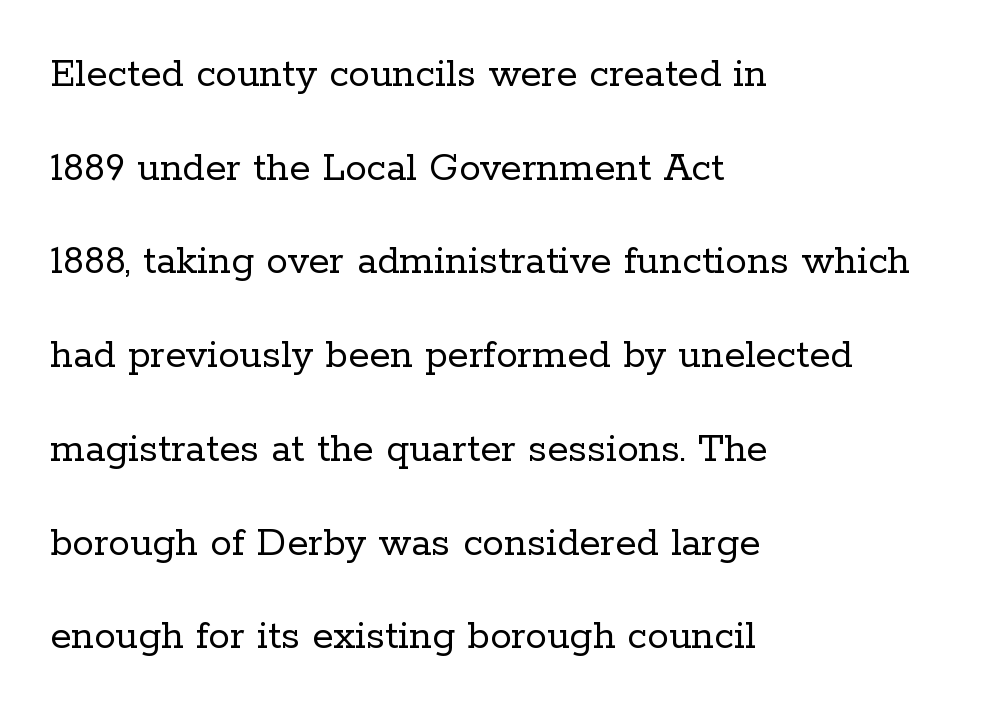
Q: Is the text bold? A: No.
Q: Is the text italic (slanted)? A: No, it is upright.
Q: Is the typeface a serif or a sans-serif typeface? A: Serif.
Q: Is the text underlined? A: No.
Q: How is the paragraph aligned? A: Left-aligned.
Q: Is the spacing between letters normal or unusually wide? A: Normal.
Q: Is the spacing between lines tight, normal or loose? A: Loose.
Q: Width (condensed, normal, or wide)? A: Normal.
Q: Stroke contrast? A: Low.
Q: x-height? A: Medium.
Q: Monospaced? A: No.
